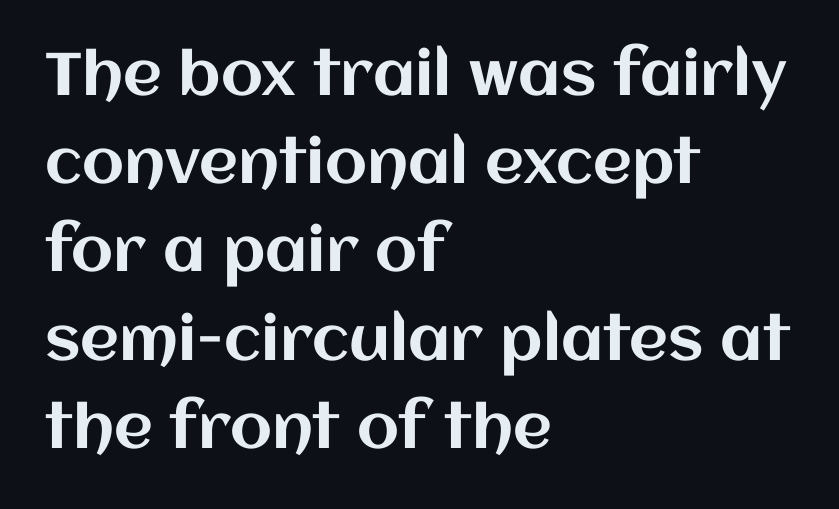
These lines stack with their left ends in a neat column. The letters stand straight up with perfectly vertical stems. Honestly, there is no underline to notice here at all. The vertical gap from one line to the next is medium. Think of a printed novel: that variable character pitch is what you see here. The type is set solid horizontally, with unmodified tracking.
